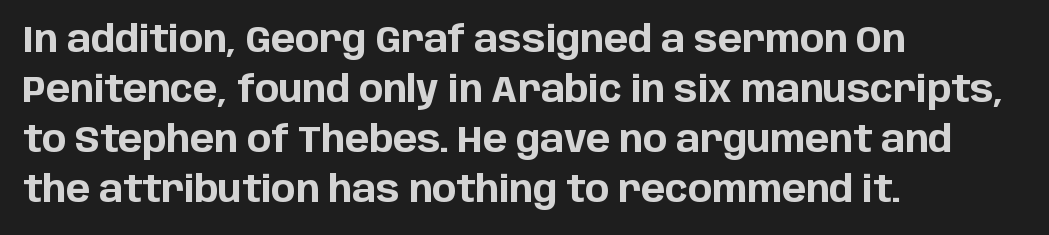
The image shows 36 px bold sans-serif type, upright; set left-aligned, normal line spacing (1.39x), normal letter spacing, not underlined; low stroke contrast and a large x-height.
